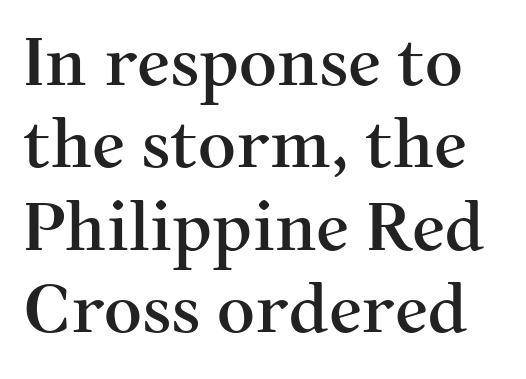
{"serif": "yes", "italic": "no", "width": "normal", "stroke_contrast": "medium", "x_height": "medium", "monospaced": "no", "underline": "no", "line_spacing": "normal", "line_spacing_ratio": 1.25, "letter_spacing": "normal", "letter_spacing_em": 0.0, "glyph_px": 66}
